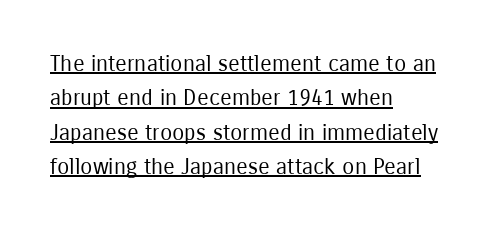
Characters remain perfectly vertical along every line. Does the copy run flush right? No — it runs flush left. These characters rest on top of a visible drawn line. Baseline-to-baseline distance is the conventional proportion of letter height. Standard letterfit; no display-style spreading of the glyphs.
